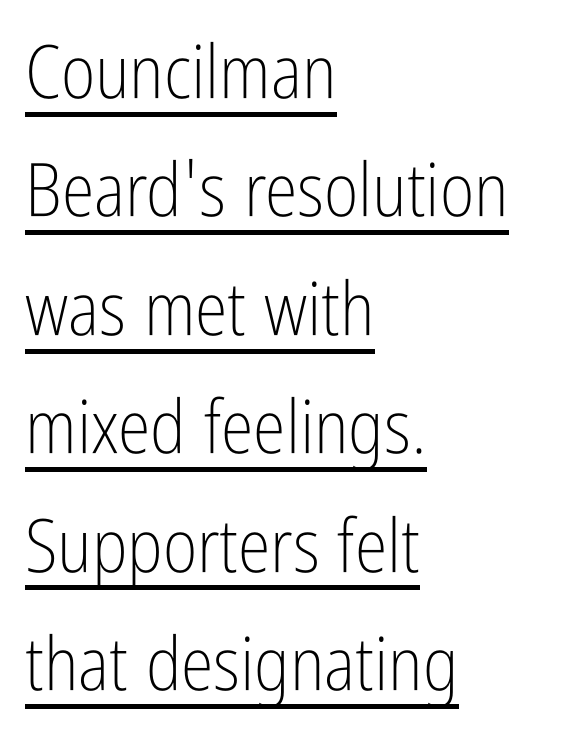
The axis of the letterforms is exactly vertical. A rule runs beneath these lines of type. Stroke thickness stays within the range of a standard reading face or lighter. Between one letter and the next there's only the usual sliver of space. Check where the strokes stop: nothing finishes them off — pure sans. Regarding leading, the lines here are spaced in the standard way.
